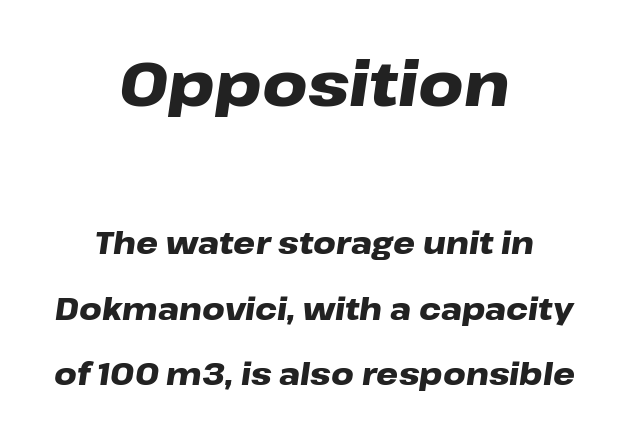
Q: Is the text bold? A: Yes.
Q: Is the text italic (slanted)? A: Yes, it leans right by about 8 degrees.
Q: Is the text underlined? A: No.
Q: How is the paragraph aligned? A: Centered.
Q: Is the spacing between letters normal or unusually wide? A: Normal.
Q: Is the spacing between lines tight, normal or loose? A: Loose.
Q: Which block of text is set in a larger size, the first (top) or the second (bottom)? A: The first (top) one.
Q: Width (condensed, normal, or wide)? A: Wide.
Q: Stroke contrast? A: Low.
Q: x-height? A: Medium.
Q: Monospaced? A: No.
